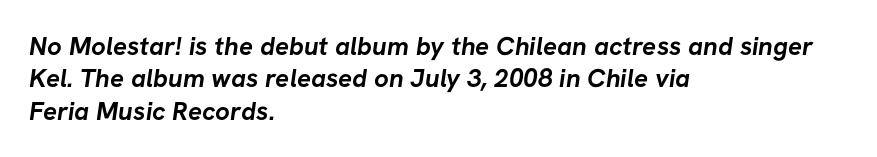
This sample keeps an unexceptional amount of space between lines. How heavy is the stroke? Heavy — this is a bold. Caption: multi-line text, flush left, ragged right. Observe the ordinary spacing: letters are neighbours, not strangers. Descender tails drop into unmarked territory.
